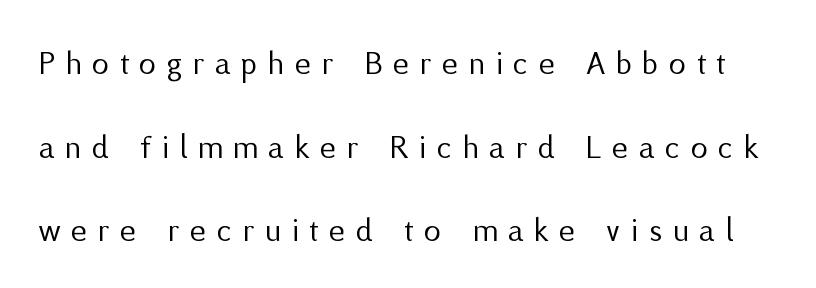
Q: Is the text bold? A: No.
Q: Is the text italic (slanted)? A: No, it is upright.
Q: Is the typeface a serif or a sans-serif typeface? A: Sans-serif.
Q: Is the text underlined? A: No.
Q: Is the spacing between letters normal or unusually wide? A: Unusually wide.
Q: Is the spacing between lines tight, normal or loose? A: Loose.
Q: Width (condensed, normal, or wide)? A: Normal.
Q: Stroke contrast? A: Medium.
Q: x-height? A: Medium.
Q: Monospaced? A: No.
